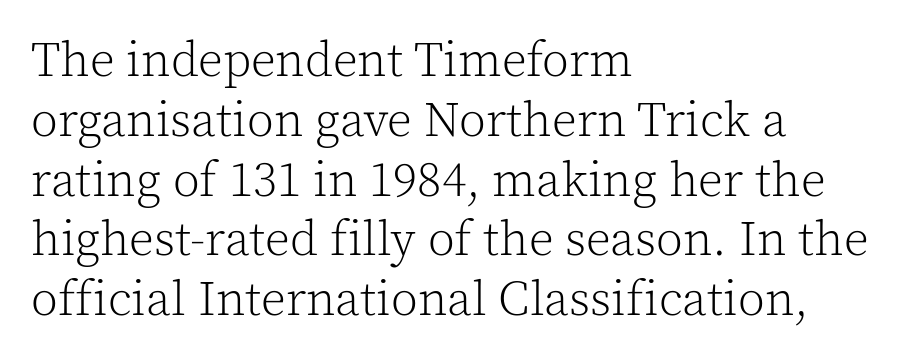
{"serif": "yes", "italic": "no", "bold": "no", "weight": "light", "width": "normal", "x_height": "medium", "monospaced": "no", "underline": "no", "align": "left", "line_spacing_ratio": 1.22, "letter_spacing": "normal", "letter_spacing_em": 0.0, "glyph_px": 49}
